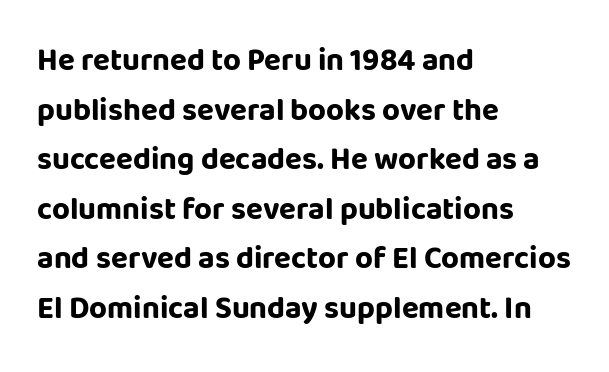
Letter spacing: default. Vertically, the passage feels balanced, rows spaced as you'd expect. The type family on display is of the sans-serif kind. Is this a fixed-width face? No — the glyphs have proportional, varying widths. Descender tails drop into unmarked territory.
